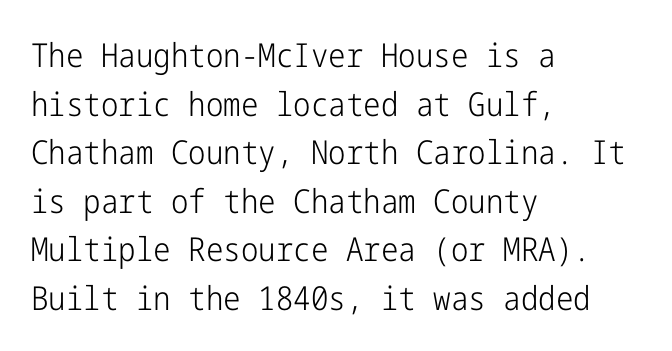
The image shows 33 px light, condensed sans-serif type, upright; set left-aligned, normal line spacing (1.47x), normal letter spacing, not underlined; low stroke contrast and a medium x-height.
